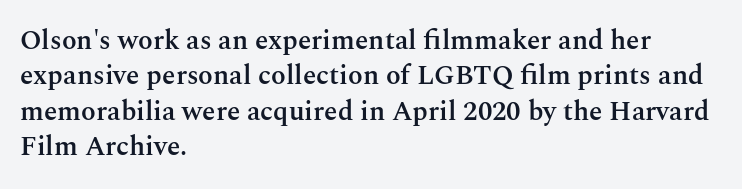
The image shows 27 px text type, upright; set left-aligned, normal line spacing (1.31x), normal letter spacing, not underlined.
